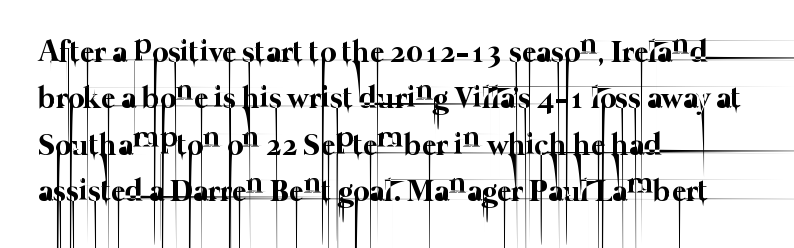
{"bold": "no", "weight": "thin", "width": "normal", "stroke_contrast": "low", "x_height": "medium", "monospaced": "no", "underline": "no", "align": "left", "line_spacing": "normal", "line_spacing_ratio": 1.5, "letter_spacing": "normal", "letter_spacing_em": 0.0, "glyph_px": 31}
